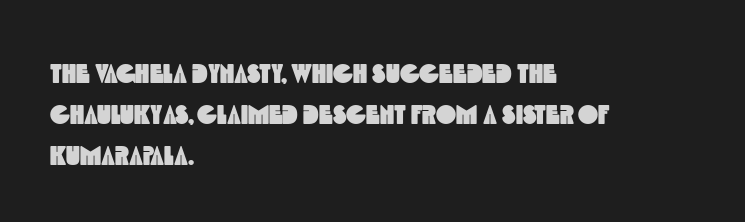
Q: Is the text underlined? A: No.
Q: How is the paragraph aligned? A: Left-aligned.
Q: Is the spacing between letters normal or unusually wide? A: Normal.
Q: Is the spacing between lines tight, normal or loose? A: Normal.
